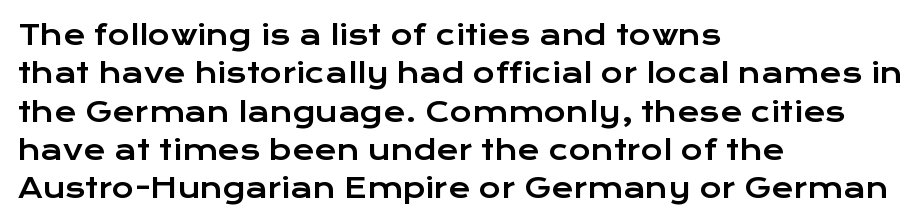
The image shows 27 px text type, upright; set left-aligned, normal line spacing (1.42x), normal letter spacing, not underlined.
